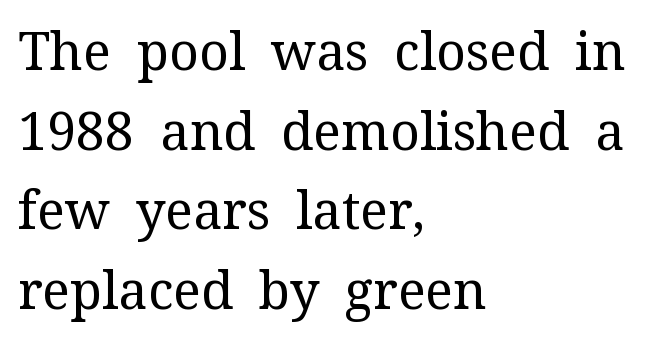
Successive baselines arrive at the customary interval. The gaps between neighbouring characters are ordinary and unremarkable. Alignment: flush left. The letters carry serifs — small finishing strokes at the ends of their stems. No word sits above an underline. The face used here is proportionally spaced, like ordinary book or web type.
